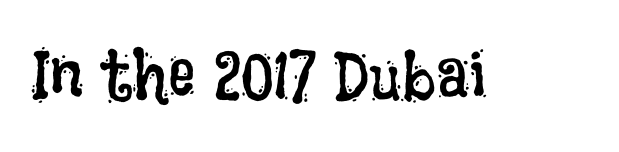
Spacing verdict: proportional, widths tailored to each character. The letterforms sit at book weight or below. The specimen reads as upright at a glance. What stands out about the letter spacing? Nothing — it is the standard amount.
